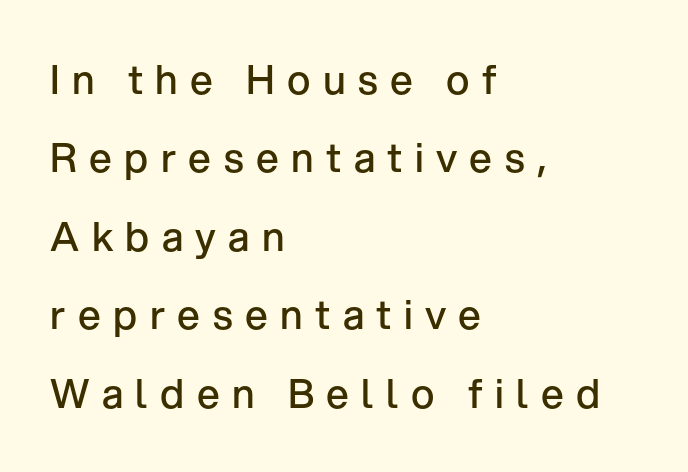
{"serif": "no", "italic": "no", "bold": "semi", "weight": "semibold", "width": "normal", "stroke_contrast": "low", "x_height": "medium", "monospaced": "no", "underline": "no", "align": "left", "line_spacing": "loose", "line_spacing_ratio": 1.96, "letter_spacing": "wide", "letter_spacing_em": 0.31, "glyph_px": 40}
